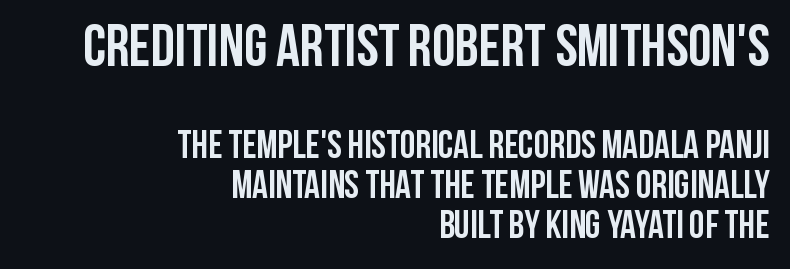
{"serif": "no", "italic": "no", "bold": "yes", "weight": "semibold", "width": "condensed", "stroke_contrast": "low", "x_height": "large", "monospaced": "no", "underline": "no", "align": "right", "line_spacing": "tight", "line_spacing_ratio": 1.02, "letter_spacing": "normal", "letter_spacing_em": 0.0, "larger_block": "first", "size_ratio": 1.51, "glyph_px": 59}
